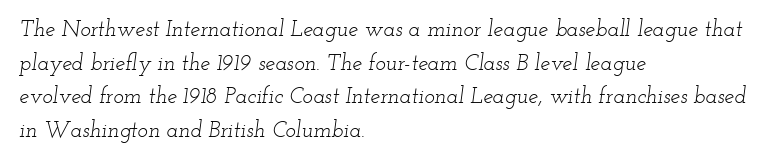
{"italic": "yes", "lean": "right", "slant_degrees": 12, "bold": "no", "underline": "no", "align": "left", "line_spacing": "normal", "line_spacing_ratio": 1.53, "letter_spacing": "normal", "letter_spacing_em": 0.0, "glyph_px": 22}
